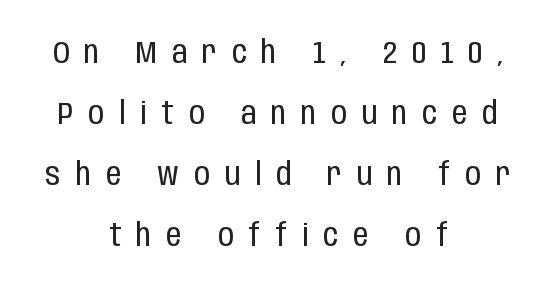
The image shows 31 px regular-weight, condensed sans-serif type, upright; set centered, loose line spacing (1.97x), unusually wide letter spacing (+0.48 em), not underlined; low stroke contrast and a large x-height.
